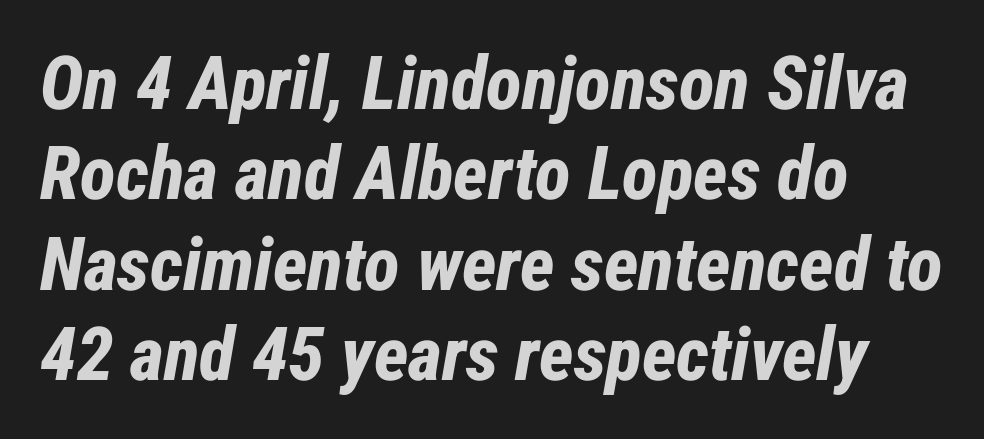
Q: Is the text bold? A: Yes.
Q: Is the text italic (slanted)? A: Yes, it leans right by about 12 degrees.
Q: Is the text underlined? A: No.
Q: How is the paragraph aligned? A: Left-aligned.
Q: Is the spacing between letters normal or unusually wide? A: Normal.
Q: Width (condensed, normal, or wide)? A: Condensed.
Q: Stroke contrast? A: Low.
Q: x-height? A: Medium.
Q: Monospaced? A: No.
